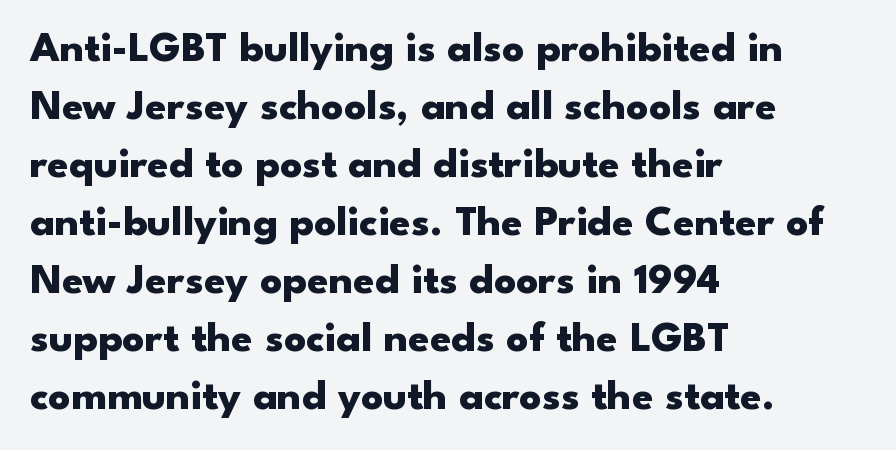
The image shows 43 px heavy, wide sans-serif type, upright; set left-aligned, normal line spacing (1.35x), normal letter spacing, not underlined; low stroke contrast and a small x-height.
